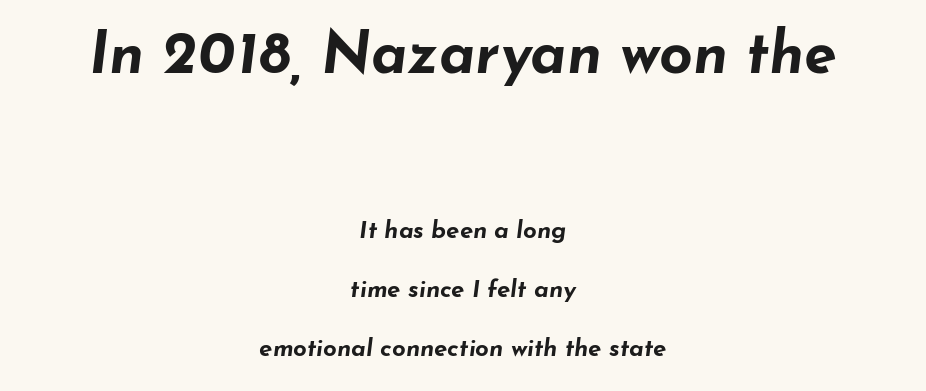
The rendering uses a bold face; every stroke is thick and dark. Short note: letters normally spaced. The first block has been scaled up relative to the second. The paragraph shown floats in the horizontal middle. The space beneath each line is pristine and unruled.
